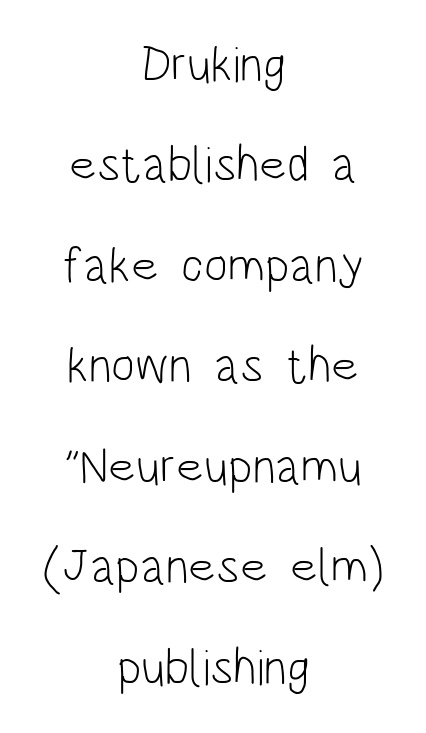
Q: Is the text bold? A: No.
Q: Is the text italic (slanted)? A: No, it is upright.
Q: Is the typeface a serif or a sans-serif typeface? A: Sans-serif.
Q: Is the text underlined? A: No.
Q: How is the paragraph aligned? A: Centered.
Q: Is the spacing between letters normal or unusually wide? A: Normal.
Q: Is the spacing between lines tight, normal or loose? A: Loose.
Q: Width (condensed, normal, or wide)? A: Condensed.
Q: Stroke contrast? A: Low.
Q: x-height? A: Large.
Q: Monospaced? A: No.
